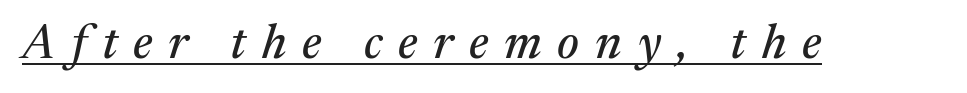
{"serif": "yes", "italic": "yes", "lean": "right", "slant_degrees": 17, "width": "normal", "stroke_contrast": "medium", "x_height": "medium", "monospaced": "no", "underline": "yes", "letter_spacing": "wide", "letter_spacing_em": 0.33, "glyph_px": 48}
